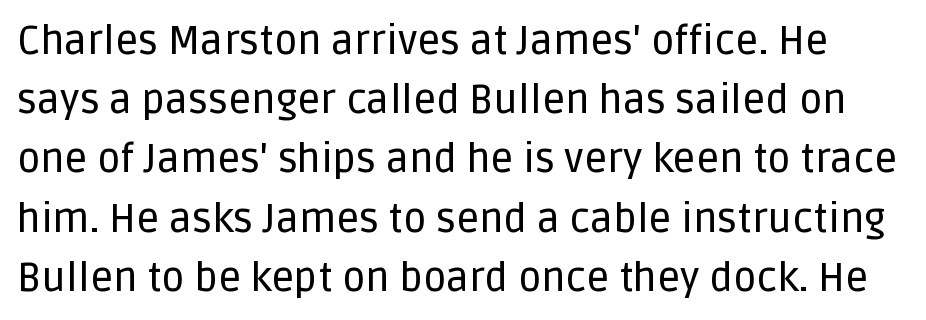
Q: Is the text italic (slanted)? A: No, it is upright.
Q: Is the typeface a serif or a sans-serif typeface? A: Sans-serif.
Q: Is the text underlined? A: No.
Q: Is the spacing between letters normal or unusually wide? A: Normal.
Q: Is the spacing between lines tight, normal or loose? A: Normal.
Q: Width (condensed, normal, or wide)? A: Normal.
Q: Stroke contrast? A: Low.
Q: x-height? A: Large.
Q: Monospaced? A: No.
